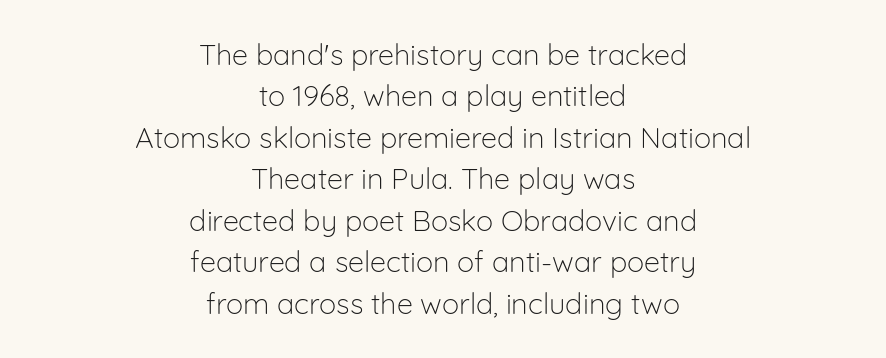
Q: Is the text bold? A: No.
Q: Is the text italic (slanted)? A: No, it is upright.
Q: Is the typeface a serif or a sans-serif typeface? A: Sans-serif.
Q: Is the text underlined? A: No.
Q: How is the paragraph aligned? A: Centered.
Q: Is the spacing between letters normal or unusually wide? A: Normal.
Q: Is the spacing between lines tight, normal or loose? A: Normal.
Q: Width (condensed, normal, or wide)? A: Normal.
Q: Stroke contrast? A: Low.
Q: x-height? A: Medium.
Q: Monospaced? A: No.
